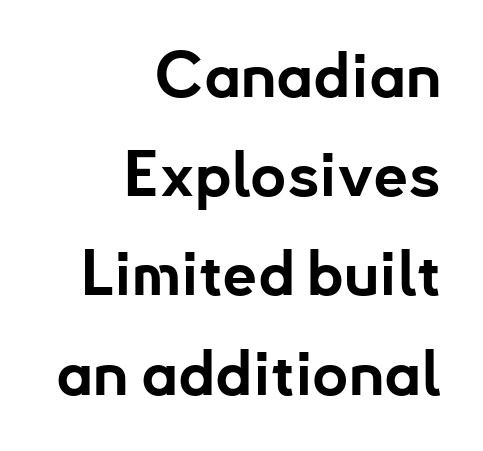
The image shows 62 px bold sans-serif type, upright; set right-aligned, normal line spacing (1.6x), normal letter spacing, not underlined; low stroke contrast and a small x-height.
